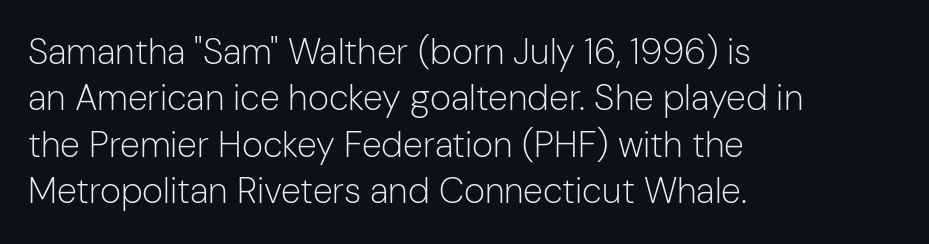
{"serif": "no", "italic": "no", "bold": "no", "weight": "light", "width": "normal", "stroke_contrast": "low", "x_height": "medium", "monospaced": "no", "underline": "no", "align": "left", "line_spacing": "normal", "line_spacing_ratio": 1.29, "letter_spacing": "normal", "letter_spacing_em": 0.0, "glyph_px": 36}
